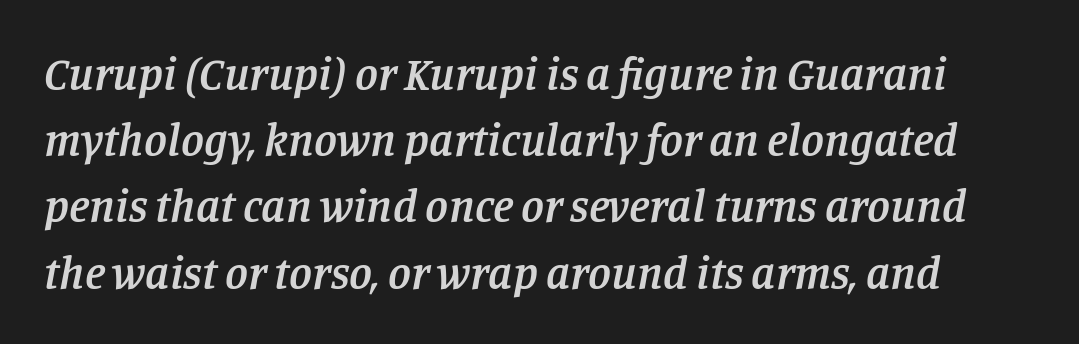
Serifs: yes, visible at the terminals of the letterforms. A typesetter would call this leading conventional body-copy spacing. The strokes are fattened partway — semibold, not bold. Do the characters align in a grid? No, the font is proportional. The horizontal fit of the characters is conventional and even. The space directly below the letters is spotless.
